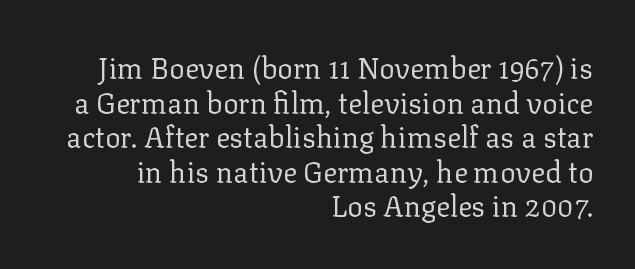
{"serif": "yes", "italic": "no", "bold": "no", "weight": "regular", "width": "normal", "stroke_contrast": "low", "x_height": "medium", "monospaced": "no", "underline": "no", "align": "right", "line_spacing_ratio": 1.19, "letter_spacing": "normal", "letter_spacing_em": 0.0, "glyph_px": 29}
